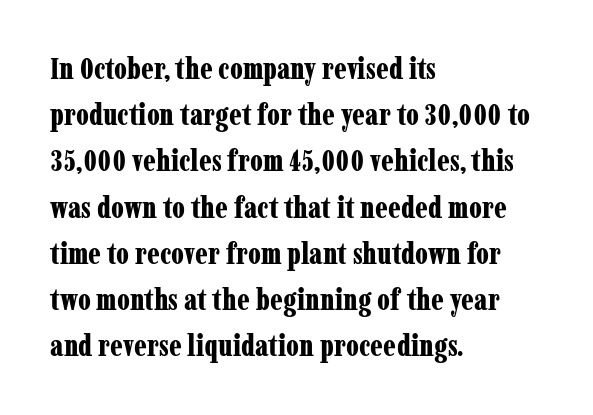
Q: Is the text bold? A: Yes.
Q: Is the text italic (slanted)? A: No, it is upright.
Q: Is the typeface a serif or a sans-serif typeface? A: Serif.
Q: Is the text underlined? A: No.
Q: How is the paragraph aligned? A: Left-aligned.
Q: Is the spacing between letters normal or unusually wide? A: Normal.
Q: Is the spacing between lines tight, normal or loose? A: Normal.
Q: Width (condensed, normal, or wide)? A: Condensed.
Q: Stroke contrast? A: Low.
Q: x-height? A: Medium.
Q: Monospaced? A: No.
